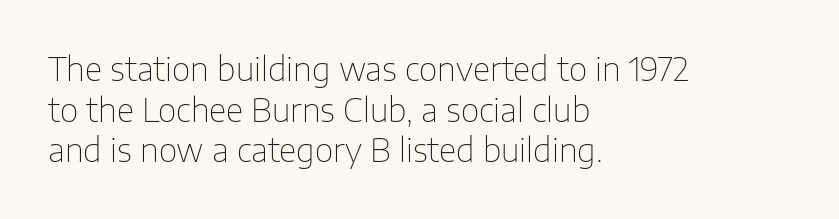
Q: Is the text bold? A: No.
Q: Is the text italic (slanted)? A: No, it is upright.
Q: Is the typeface a serif or a sans-serif typeface? A: Sans-serif.
Q: Is the text underlined? A: No.
Q: How is the paragraph aligned? A: Left-aligned.
Q: Is the spacing between letters normal or unusually wide? A: Normal.
Q: Is the spacing between lines tight, normal or loose? A: Normal.
Q: Width (condensed, normal, or wide)? A: Normal.
Q: Stroke contrast? A: Low.
Q: x-height? A: Medium.
Q: Monospaced? A: No.
